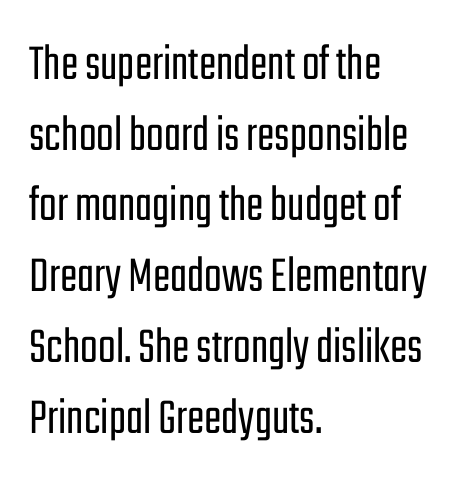
Q: Is the text bold? A: No.
Q: Is the text italic (slanted)? A: No, it is upright.
Q: Is the typeface a serif or a sans-serif typeface? A: Sans-serif.
Q: Is the text underlined? A: No.
Q: How is the paragraph aligned? A: Left-aligned.
Q: Is the spacing between letters normal or unusually wide? A: Normal.
Q: Is the spacing between lines tight, normal or loose? A: Normal.
Q: Width (condensed, normal, or wide)? A: Condensed.
Q: Stroke contrast? A: Low.
Q: x-height? A: Medium.
Q: Monospaced? A: No.
